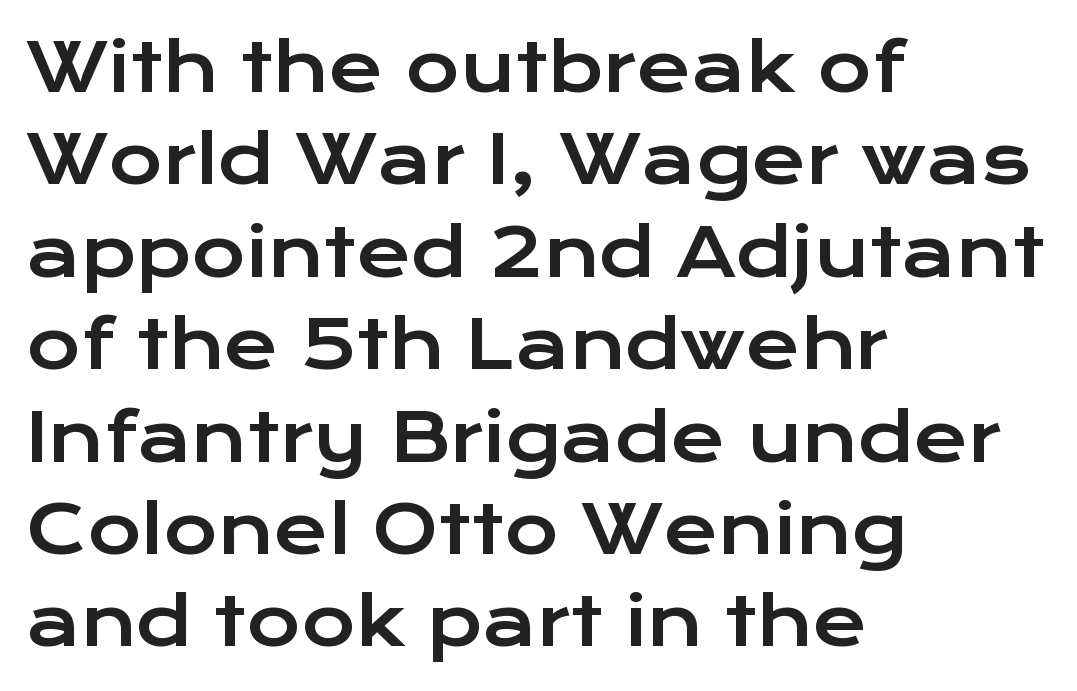
The image shows 66 px wide sans-serif type, upright; set left-aligned, normal line spacing (1.4x), normal letter spacing, not underlined; low stroke contrast and a medium x-height.
